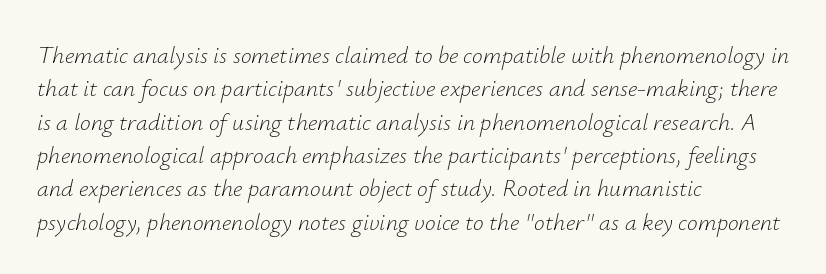
Line starts are locked; line ends wander. The leading is moderate, giving the passage an even texture. Italic? Definitely — the glyphs are oblique. The words here are not underlined. The letters sit at their default tracking, neither squeezed nor spread. Think standard paragraph weight, or any step lighter than that.
